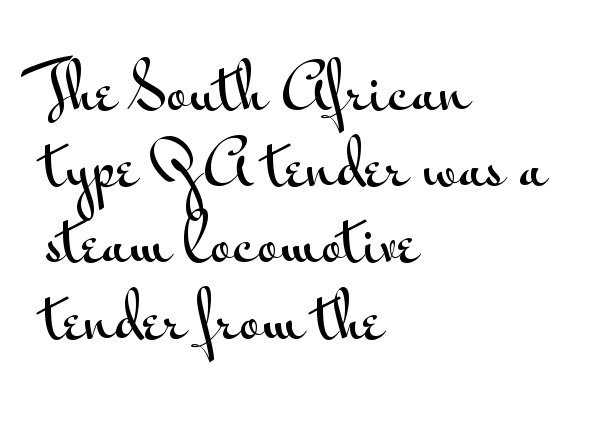
Q: Is the typeface a serif or a sans-serif typeface? A: Sans-serif.
Q: Is the text underlined? A: No.
Q: How is the paragraph aligned? A: Left-aligned.
Q: Is the spacing between letters normal or unusually wide? A: Normal.
Q: Is the spacing between lines tight, normal or loose? A: Normal.
Q: Width (condensed, normal, or wide)? A: Wide.
Q: Stroke contrast? A: Medium.
Q: x-height? A: Small.
Q: Monospaced? A: No.
